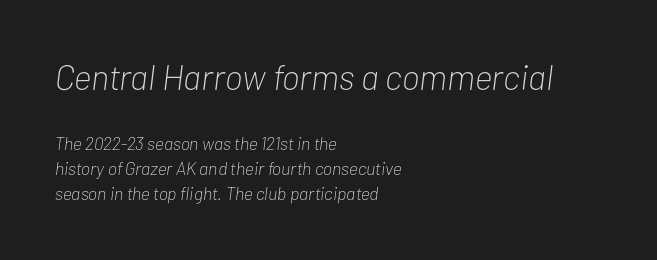
If you drew a ruler down the left edge, every line would touch it. The words here are not underlined. The vertical gap from one line to the next is medium. The earlier block is typeset at a bigger size than the later block.
